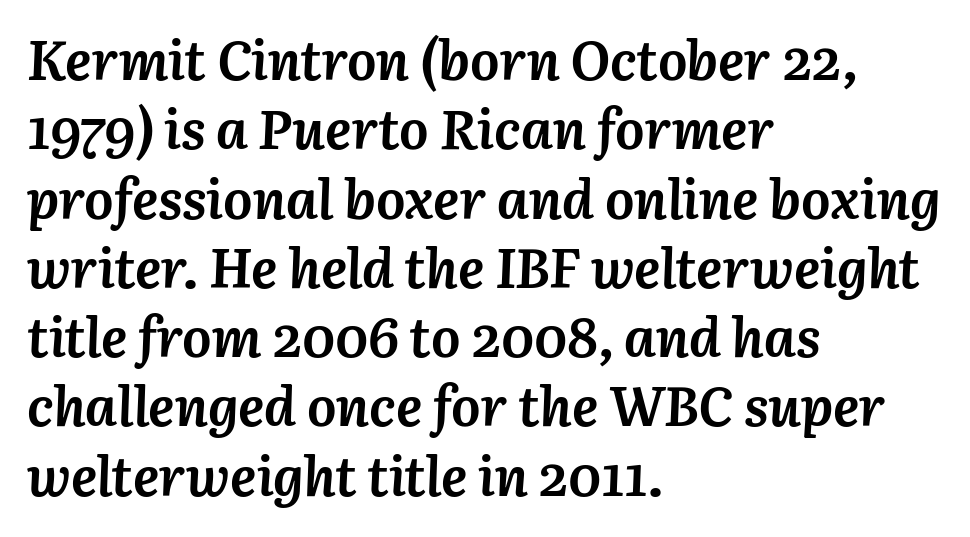
The image shows 55 px semibold type, italic (leaning right); set left-aligned, normal line spacing (1.26x), normal letter spacing, not underlined; medium stroke contrast and a medium x-height.
